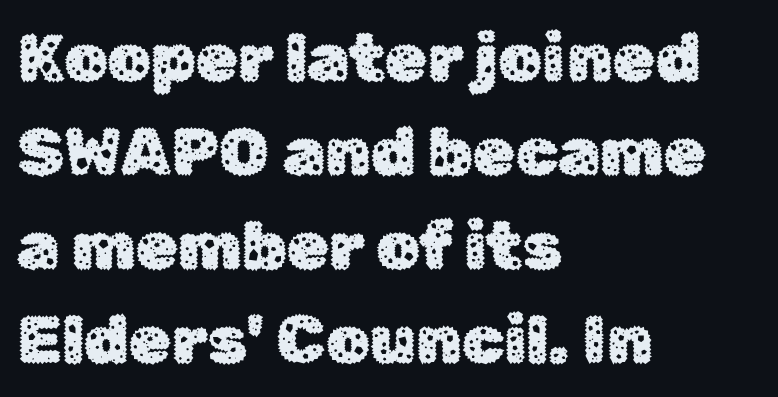
This sample keeps an unexceptional amount of space between lines. A clean baseline with only descenders dipping below it. What kind of face is this? One without serifs — a sans. In terms of letterspacing, this is plain default setting. Where is the straight margin? On the left. Varying glyph widths throughout — classic text-font behaviour.
